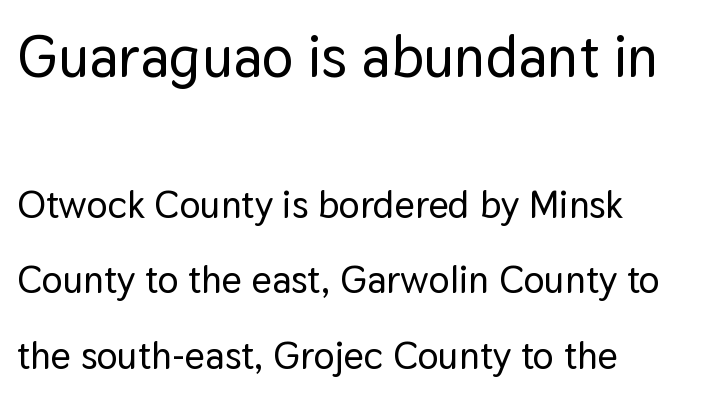
{"serif": "no", "italic": "no", "width": "normal", "stroke_contrast": "low", "x_height": "medium", "monospaced": "no", "underline": "no", "align": "left", "line_spacing": "loose", "line_spacing_ratio": 1.93, "letter_spacing": "normal", "letter_spacing_em": 0.0, "larger_block": "first", "size_ratio": 1.51, "glyph_px": 59}
